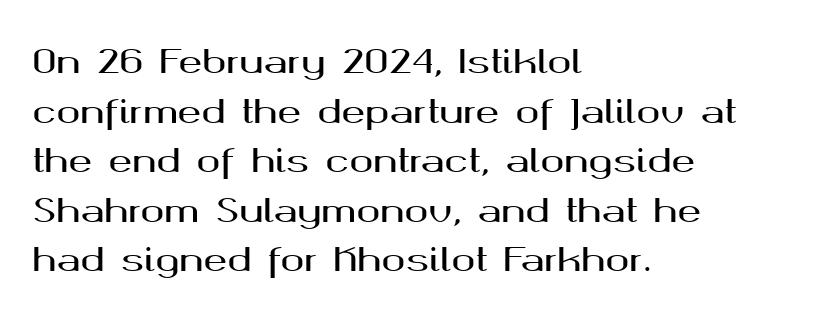
Proportional: the letters do not fall into vertical columns. Type without underlining. Serif or sans? Sans — the stroke terminals are bare. Compared with typical body copy, the letter spacing here is the same. The lettering holds an erect, upright posture throughout.
